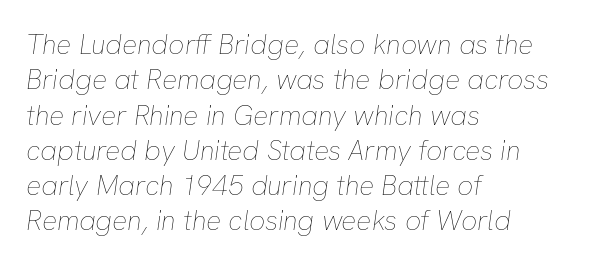
The glyphs are unaccompanied by any horizontal stroke below them. Caption: standard tracking, unaltered. Typeset ragged right — the left edge is the straight one. It's the slanting kind of type. No letter is thick-stroked: the sample isn't bold. Horizontal bands of white between lines are of average thickness.
